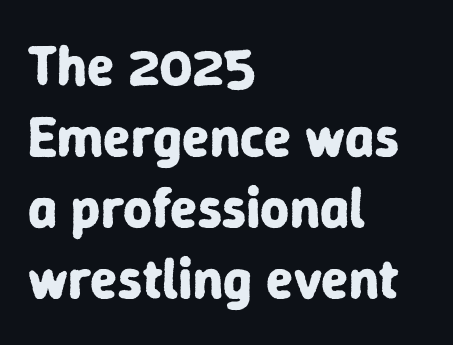
Q: Is the text bold? A: Yes.
Q: Is the text italic (slanted)? A: No, it is upright.
Q: Is the typeface a serif or a sans-serif typeface? A: Sans-serif.
Q: Is the text underlined? A: No.
Q: How is the paragraph aligned? A: Left-aligned.
Q: Is the spacing between letters normal or unusually wide? A: Normal.
Q: Is the spacing between lines tight, normal or loose? A: Normal.
Q: Width (condensed, normal, or wide)? A: Normal.
Q: Stroke contrast? A: Low.
Q: x-height? A: Medium.
Q: Monospaced? A: No.
